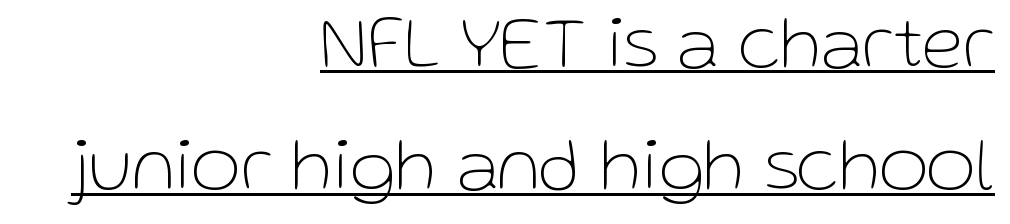
Q: Is the text bold? A: No.
Q: Is the text italic (slanted)? A: No, it is upright.
Q: Is the typeface a serif or a sans-serif typeface? A: Sans-serif.
Q: Is the text underlined? A: Yes.
Q: How is the paragraph aligned? A: Right-aligned.
Q: Is the spacing between letters normal or unusually wide? A: Normal.
Q: Is the spacing between lines tight, normal or loose? A: Normal.
Q: Width (condensed, normal, or wide)? A: Normal.
Q: Stroke contrast? A: Low.
Q: x-height? A: Medium.
Q: Monospaced? A: No.
